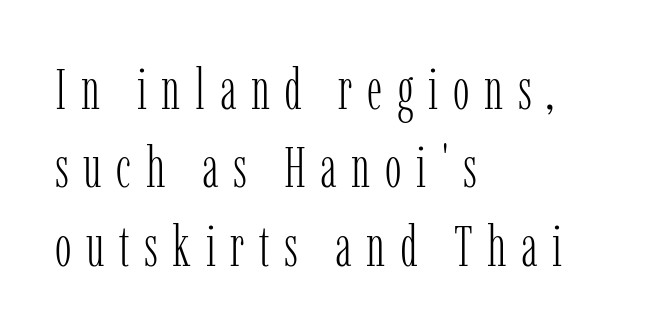
The image shows 56 px light, condensed serif type, upright; set left-aligned, normal line spacing (1.4x), unusually wide letter spacing (+0.26 em), not underlined; low stroke contrast and a medium x-height.
